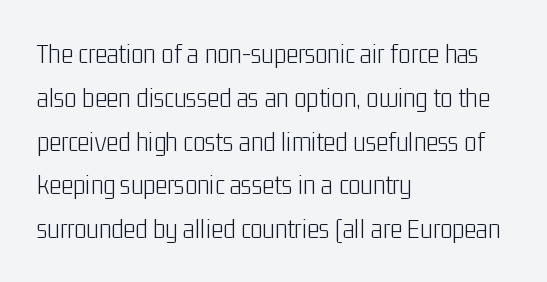
The weight tops out at a normal text grade. Look at the bottom of the vertical strokes: they stop flat, with no serifs. Honestly, the row spacing looks completely unremarkable. The passage shown has conventional tracking throughout.
